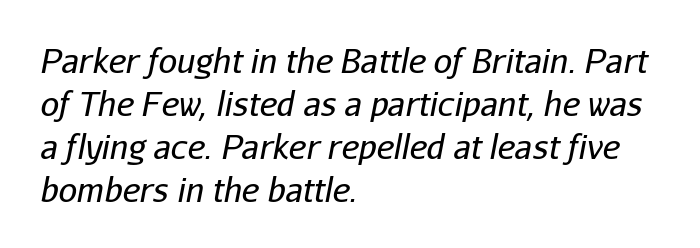
Q: Is the text bold? A: No.
Q: Is the text italic (slanted)? A: Yes, it leans right by about 11 degrees.
Q: Is the text underlined? A: No.
Q: How is the paragraph aligned? A: Left-aligned.
Q: Is the spacing between letters normal or unusually wide? A: Normal.
Q: Is the spacing between lines tight, normal or loose? A: Normal.
Q: Width (condensed, normal, or wide)? A: Normal.
Q: Stroke contrast? A: Low.
Q: x-height? A: Medium.
Q: Monospaced? A: No.
